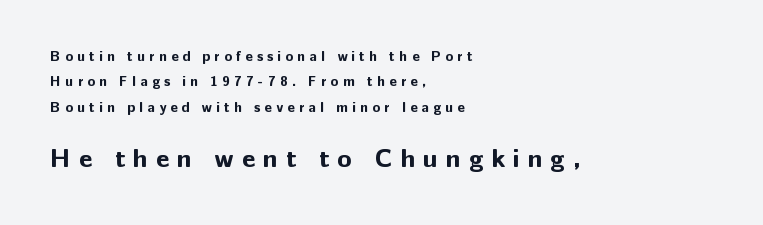
The image shows 26 px bold type, upright; set left-aligned, line spacing 1.82x, unusually wide letter spacing (+0.31 em), not underlined; the second (bottom) block is 1.86x larger.
